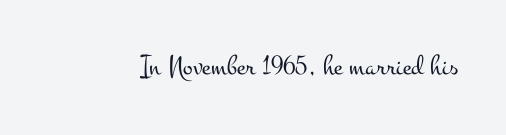
Spacing verdict: proportional, widths tailored to each character. The passage shown is typeset with a serif family. You could call the tracking neutral — neither tight nor loose. A bare baseline throughout the passage. Caption: face not bold, strokes unweighted.
